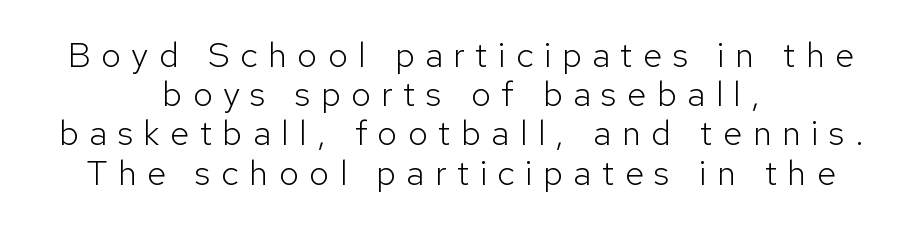
{"serif": "no", "italic": "no", "bold": "no", "weight": "light", "width": "normal", "stroke_contrast": "low", "x_height": "medium", "monospaced": "no", "underline": "no", "align": "center", "line_spacing": "tight", "line_spacing_ratio": 1.12, "letter_spacing": "wide", "letter_spacing_em": 0.3, "glyph_px": 35}
